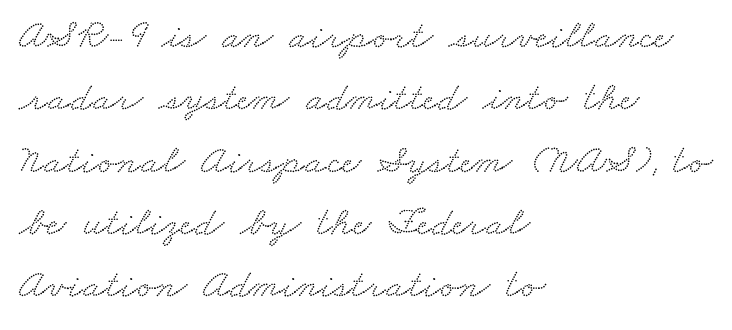
Q: Is the typeface a serif or a sans-serif typeface? A: Serif.
Q: Is the text underlined? A: No.
Q: How is the paragraph aligned? A: Left-aligned.
Q: Is the spacing between letters normal or unusually wide? A: Normal.
Q: Is the spacing between lines tight, normal or loose? A: Normal.
Q: Width (condensed, normal, or wide)? A: Wide.
Q: Stroke contrast? A: Low.
Q: x-height? A: Small.
Q: Monospaced? A: No.
